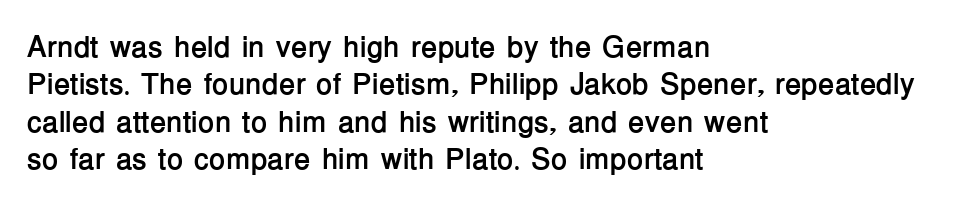
{"serif": "no", "italic": "no", "bold": "yes", "weight": "semibold", "width": "normal", "stroke_contrast": "low", "x_height": "medium", "monospaced": "no", "underline": "no", "align": "left", "line_spacing": "normal", "line_spacing_ratio": 1.25, "letter_spacing": "normal", "letter_spacing_em": 0.0, "glyph_px": 30}
